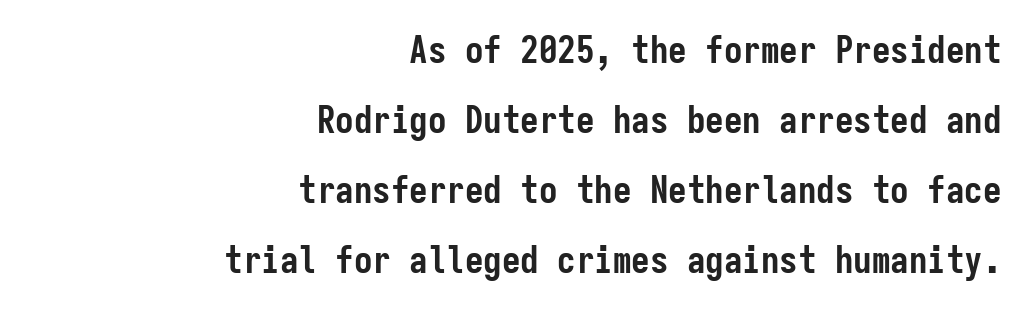
Q: Is the text bold? A: Yes.
Q: Is the text italic (slanted)? A: No, it is upright.
Q: Is the typeface a serif or a sans-serif typeface? A: Sans-serif.
Q: Is the text underlined? A: No.
Q: How is the paragraph aligned? A: Right-aligned.
Q: Is the spacing between letters normal or unusually wide? A: Normal.
Q: Width (condensed, normal, or wide)? A: Condensed.
Q: Stroke contrast? A: Low.
Q: x-height? A: Medium.
Q: Monospaced? A: Yes.
